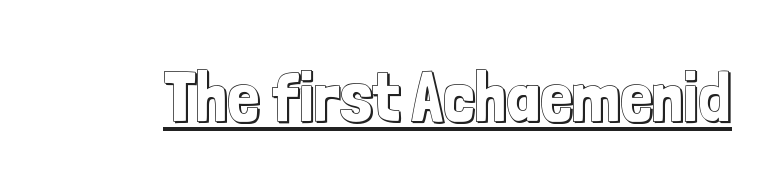
Q: Is the text italic (slanted)? A: No, it is upright.
Q: Is the text underlined? A: Yes.
Q: Is the spacing between letters normal or unusually wide? A: Normal.
Q: Width (condensed, normal, or wide)? A: Condensed.
Q: x-height? A: Medium.
Q: Monospaced? A: No.
